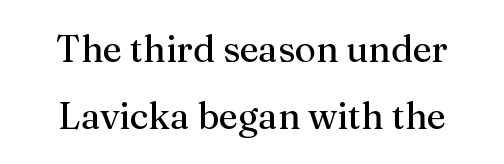
The image shows 37 px regular-weight serif type, upright; set line spacing 1.8x, normal letter spacing, not underlined; medium stroke contrast and a medium x-height.
